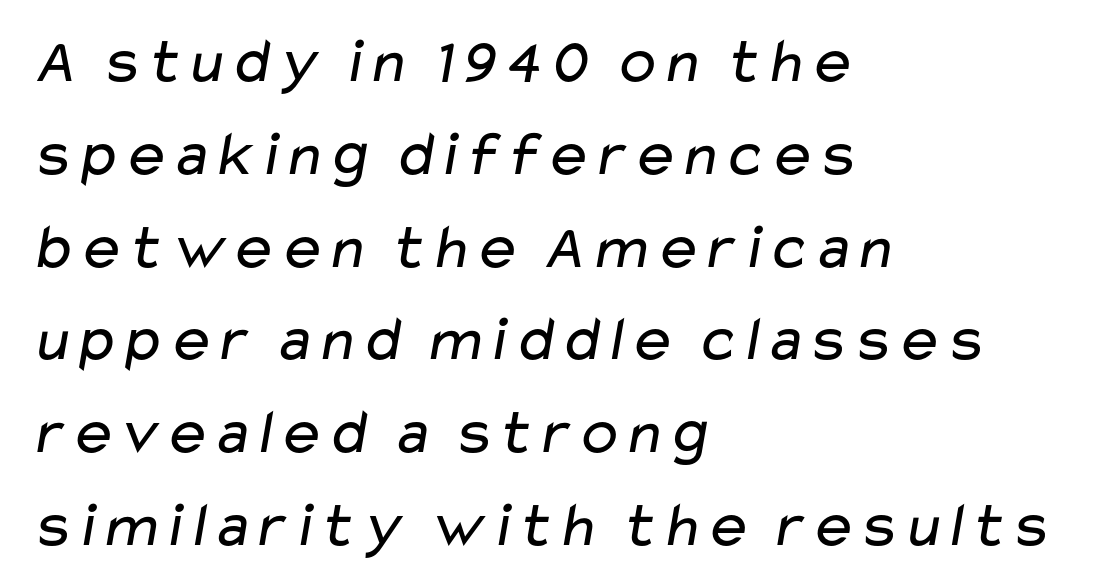
Each letter's strokes conclude bluntly, with no projecting serifs. Is this a fixed-width face? No — the glyphs have proportional, varying widths. The horizontal fit of the characters is conventional and even. Typeset ragged right — the left edge is the straight one. Stems and bowls with no extra thickness — not bold.
